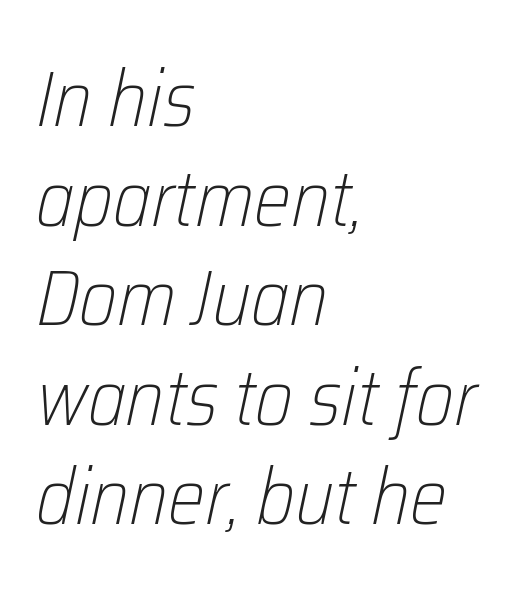
The image shows 79 px light, condensed type, italic (leaning right); set left-aligned, normal line spacing (1.26x), normal letter spacing, not underlined; low stroke contrast and a medium x-height.
